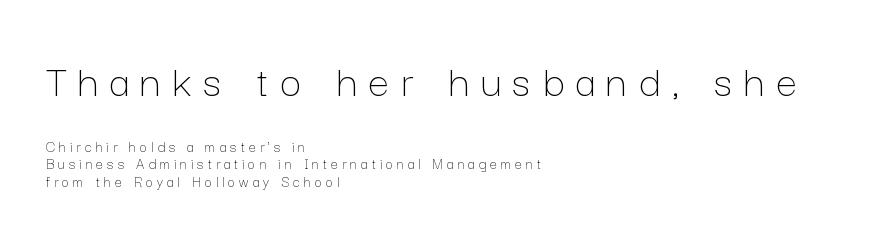
The image shows 47 px thin type, upright; set left-aligned, tight line spacing (1.09x), unusually wide letter spacing (+0.25 em), not underlined; the first (top) block is 2.94x larger; low stroke contrast and a medium x-height.
